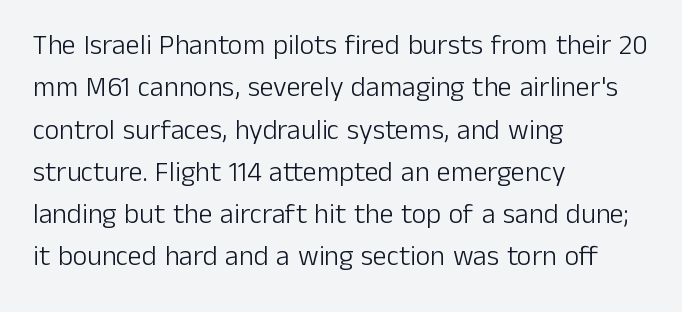
The image shows 28 px light sans-serif type, upright; set left-aligned, normal line spacing (1.51x), normal letter spacing, not underlined; low stroke contrast and a medium x-height.
